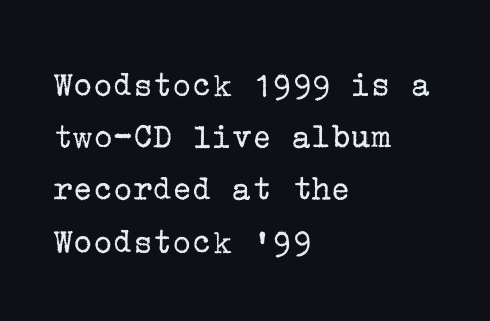
{"serif": "yes", "italic": "no", "bold": "no", "weight": "regular", "width": "normal", "stroke_contrast": "low", "x_height": "medium", "underline": "no", "align": "left", "line_spacing": "normal", "line_spacing_ratio": 1.41, "letter_spacing": "normal", "letter_spacing_em": 0.0, "glyph_px": 37}
